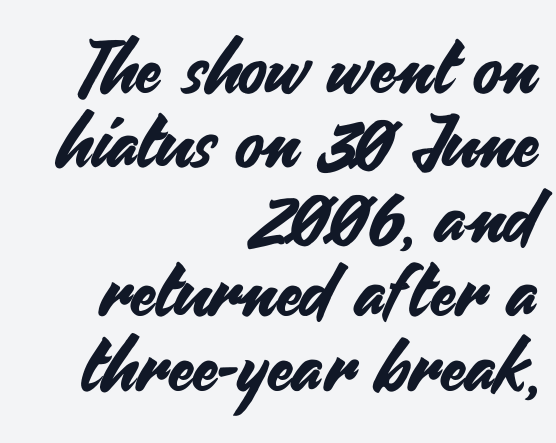
The image shows 73 px sans-serif type; set right-aligned, tight line spacing (1.02x), normal letter spacing, not underlined; medium stroke contrast and a small x-height.
